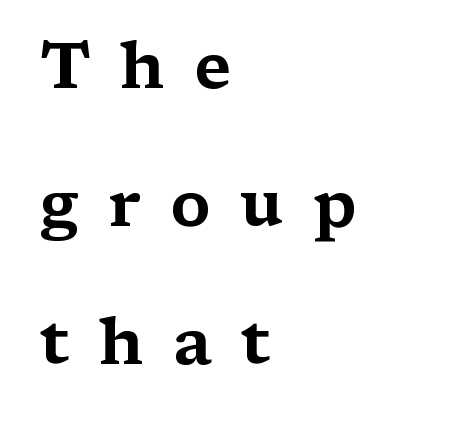
{"serif": "yes", "italic": "no", "width": "wide", "stroke_contrast": "medium", "x_height": "medium", "monospaced": "no", "underline": "no", "align": "left", "line_spacing": "loose", "line_spacing_ratio": 2.12, "letter_spacing": "wide", "letter_spacing_em": 0.45, "glyph_px": 65}
